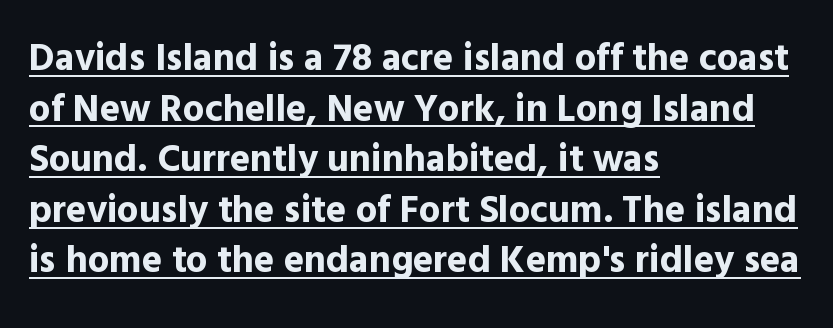
Descenders here cross a horizontal rule under the line. Think of a printed novel: that variable character pitch is what you see here. The sample has been set heavy, in full bold. Italic? Not at all — the glyphs are vertical. What stands out about the letter spacing? Nothing — it is the standard amount. Stroke terminals: plain, sans-serif.
